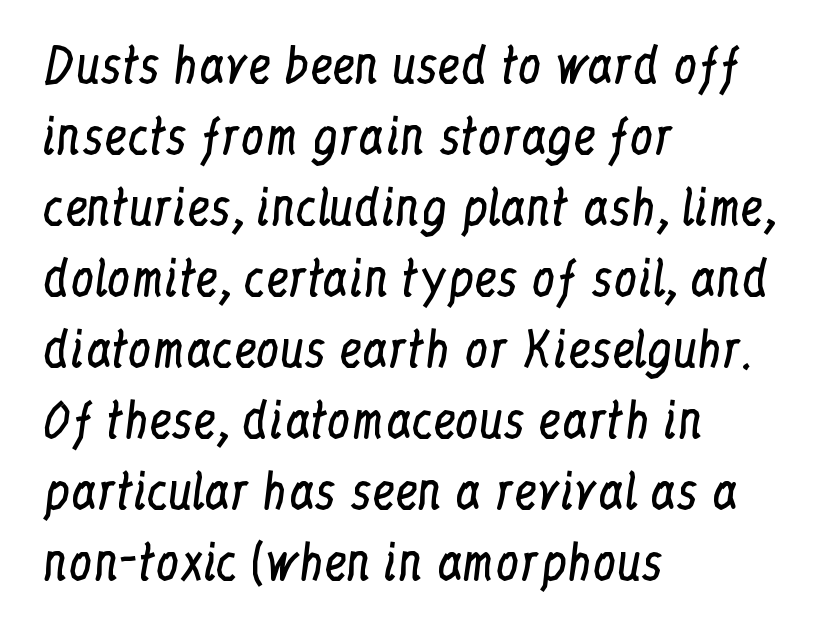
{"serif": "yes", "bold": "no", "weight": "regular", "width": "condensed", "stroke_contrast": "low", "x_height": "medium", "monospaced": "no", "underline": "no", "align": "left", "line_spacing": "normal", "line_spacing_ratio": 1.51, "letter_spacing": "normal", "letter_spacing_em": 0.0, "glyph_px": 47}
